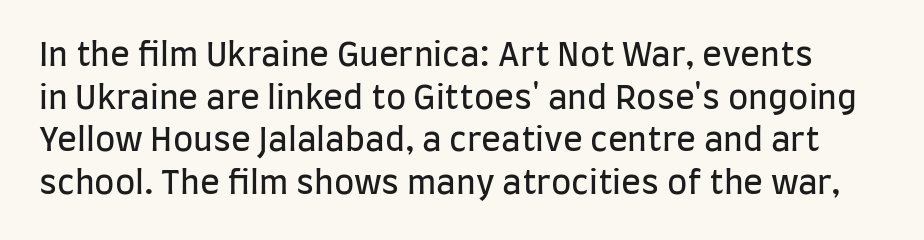
Observe the absence of serifs on each vertical stroke in this sample. How would I describe the line gaps? Plain and ordinary. Looks like regular typesetting: each glyph gets only the width it needs. Posture: vertical. Standard letterfit; no display-style spreading of the glyphs. Stems and bowls with no extra thickness — not bold.
